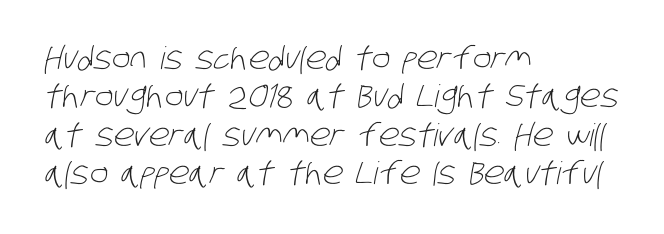
Q: Is the text bold? A: No.
Q: Is the typeface a serif or a sans-serif typeface? A: Sans-serif.
Q: Is the text underlined? A: No.
Q: How is the paragraph aligned? A: Left-aligned.
Q: Is the spacing between letters normal or unusually wide? A: Normal.
Q: Width (condensed, normal, or wide)? A: Condensed.
Q: Stroke contrast? A: Low.
Q: x-height? A: Large.
Q: Monospaced? A: No.
